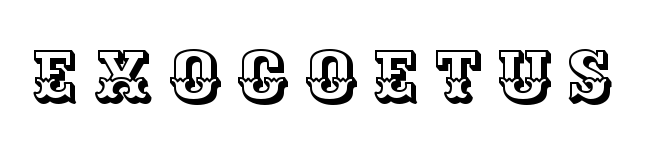
The image shows 71 px text type, upright; set unusually wide letter spacing (+0.22 em), not underlined; a large x-height.
